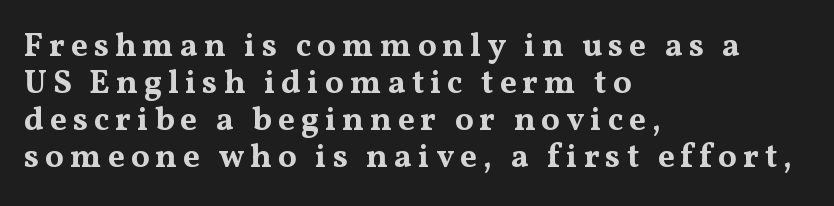
{"serif": "yes", "italic": "no", "bold": "yes", "weight": "bold", "width": "wide", "stroke_contrast": "medium", "x_height": "medium", "monospaced": "no", "underline": "no", "align": "left", "line_spacing": "tight", "line_spacing_ratio": 1.12, "glyph_px": 33}
